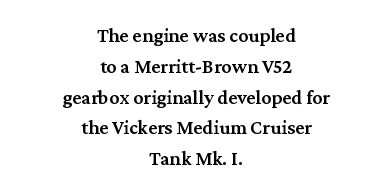
A fair bit of extra ink — the face is semibold, not bold. A clean baseline with only descenders dipping below it. Whoever set this chose a conventional vertical rhythm. Short and long lines alike share a common midpoint. Caption: standard tracking, unaltered. Posture: upright roman.
